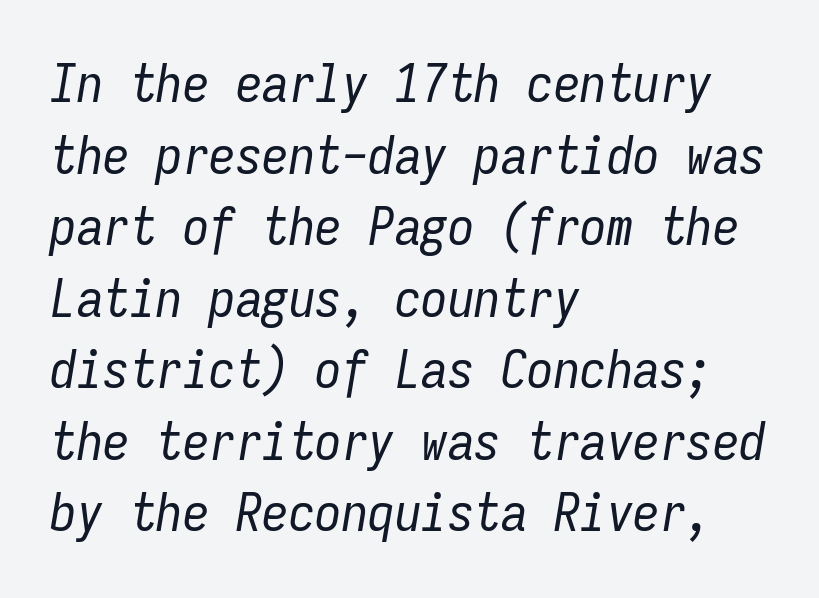
Is this a fixed-width face? Yes — each glyph sits in an identical cell. Is there much room between lines? A standard amount, neither cramped nor airy. Does the copy run flush right? No — it runs flush left. The letterforms sit at book weight or below. The string is rendered with underlining switched off. Honestly, the letter spacing is just normal — you wouldn't notice it.
